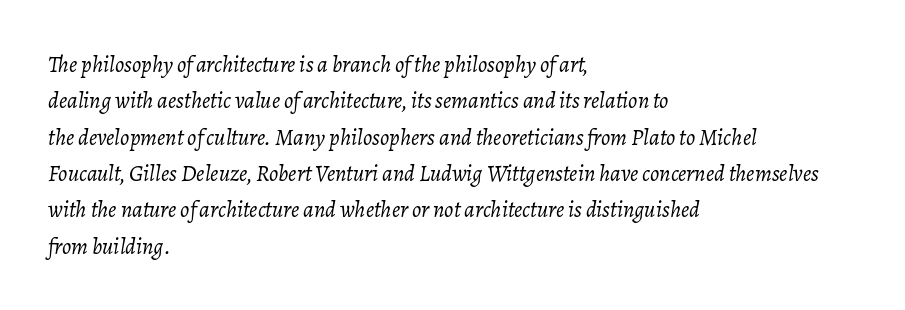
Q: Is the text bold? A: No.
Q: Is the text italic (slanted)? A: Yes, it leans right by about 7 degrees.
Q: Is the text underlined? A: No.
Q: How is the paragraph aligned? A: Left-aligned.
Q: Is the spacing between letters normal or unusually wide? A: Normal.
Q: Is the spacing between lines tight, normal or loose? A: Normal.
